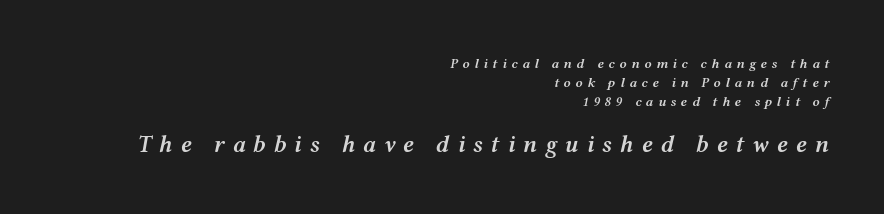
Q: Is the text bold? A: Semi-bold.
Q: Is the text italic (slanted)? A: Yes, it leans right by about 12 degrees.
Q: Is the text underlined? A: No.
Q: How is the paragraph aligned? A: Right-aligned.
Q: Is the spacing between letters normal or unusually wide? A: Unusually wide.
Q: Is the spacing between lines tight, normal or loose? A: Normal.
Q: Which block of text is set in a larger size, the first (top) or the second (bottom)? A: The second (bottom) one.
